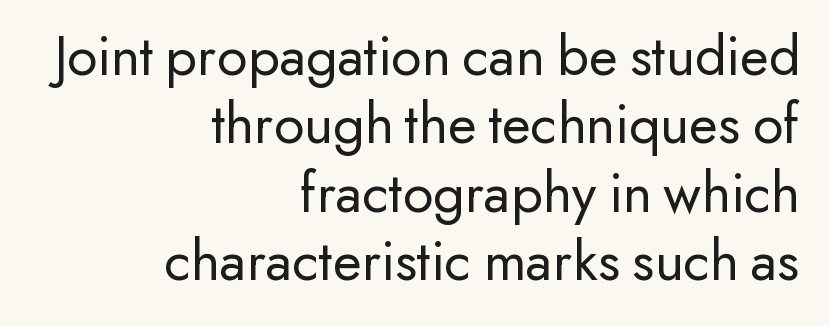
Q: Is the text bold? A: No.
Q: Is the text italic (slanted)? A: No, it is upright.
Q: Is the typeface a serif or a sans-serif typeface? A: Sans-serif.
Q: Is the text underlined? A: No.
Q: How is the paragraph aligned? A: Right-aligned.
Q: Is the spacing between letters normal or unusually wide? A: Normal.
Q: Width (condensed, normal, or wide)? A: Normal.
Q: Stroke contrast? A: Low.
Q: x-height? A: Small.
Q: Monospaced? A: No.
